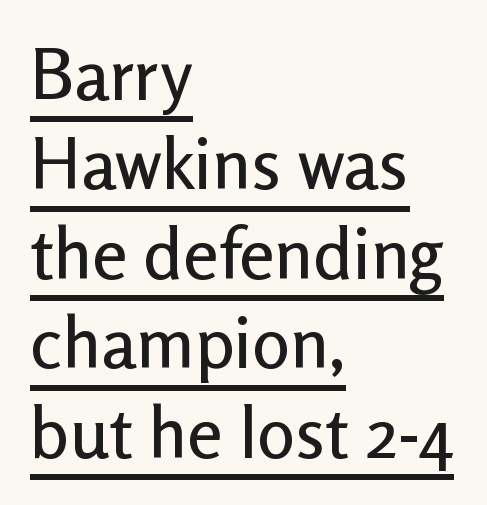
{"serif": "no", "italic": "no", "width": "normal", "stroke_contrast": "low", "x_height": "medium", "monospaced": "no", "underline": "yes", "align": "left", "line_spacing": "normal", "line_spacing_ratio": 1.26, "letter_spacing": "normal", "letter_spacing_em": 0.0, "glyph_px": 71}
